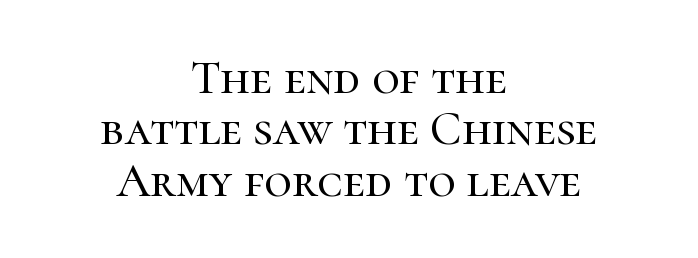
The image shows 48 px serif type, upright; set centered, tight line spacing (1.07x), normal letter spacing, not underlined; high stroke contrast and a medium x-height.
